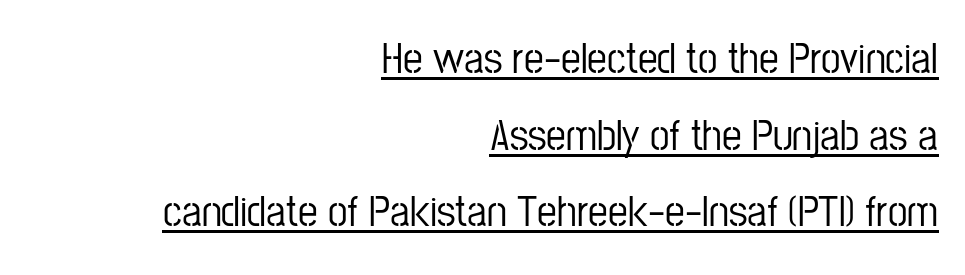
Q: Is the text italic (slanted)? A: No, it is upright.
Q: Is the typeface a serif or a sans-serif typeface? A: Sans-serif.
Q: Is the text underlined? A: Yes.
Q: How is the paragraph aligned? A: Right-aligned.
Q: Is the spacing between letters normal or unusually wide? A: Normal.
Q: Width (condensed, normal, or wide)? A: Condensed.
Q: Stroke contrast? A: Low.
Q: x-height? A: Medium.
Q: Monospaced? A: No.
